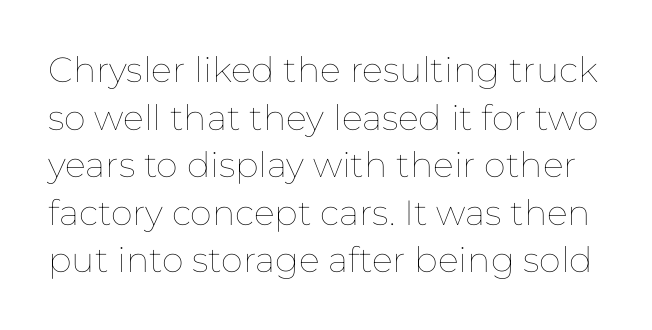
{"italic": "no", "bold": "no", "weight": "thin", "width": "normal", "stroke_contrast": "low", "x_height": "medium", "monospaced": "no", "underline": "no", "line_spacing": "normal", "line_spacing_ratio": 1.36, "letter_spacing": "normal", "letter_spacing_em": 0.0, "glyph_px": 35}
